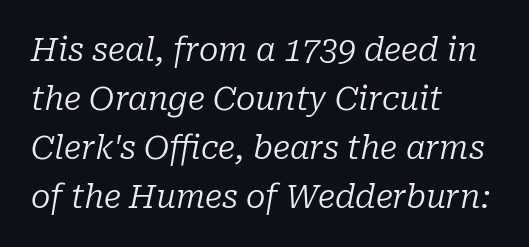
The image shows 32 px regular-weight serif type, italic (leaning right); set left-aligned, normal line spacing (1.53x), normal letter spacing, not underlined; low stroke contrast and a medium x-height.
